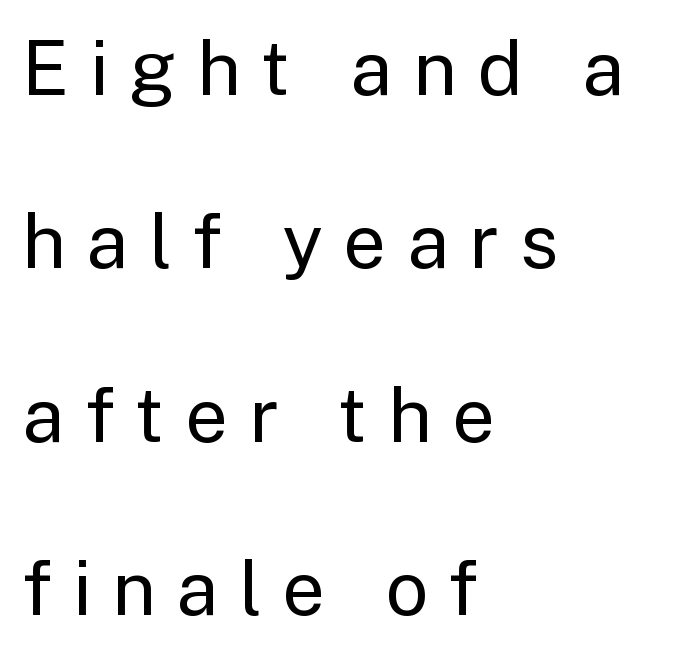
Q: Is the text bold? A: No.
Q: Is the text italic (slanted)? A: No, it is upright.
Q: Is the typeface a serif or a sans-serif typeface? A: Sans-serif.
Q: Is the text underlined? A: No.
Q: How is the paragraph aligned? A: Left-aligned.
Q: Is the spacing between letters normal or unusually wide? A: Unusually wide.
Q: Is the spacing between lines tight, normal or loose? A: Loose.
Q: Width (condensed, normal, or wide)? A: Normal.
Q: Stroke contrast? A: Low.
Q: x-height? A: Medium.
Q: Monospaced? A: No.
